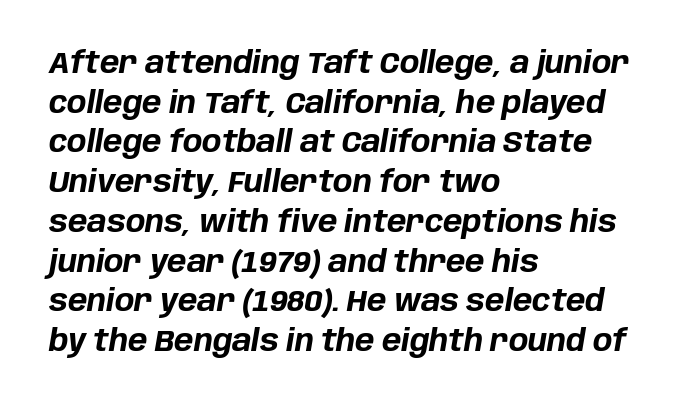
Q: Is the text bold? A: Yes.
Q: Is the text italic (slanted)? A: Yes, it leans right by about 10 degrees.
Q: Is the text underlined? A: No.
Q: How is the paragraph aligned? A: Left-aligned.
Q: Is the spacing between letters normal or unusually wide? A: Normal.
Q: Is the spacing between lines tight, normal or loose? A: Normal.
Q: Width (condensed, normal, or wide)? A: Normal.
Q: Stroke contrast? A: Low.
Q: x-height? A: Large.
Q: Monospaced? A: No.
